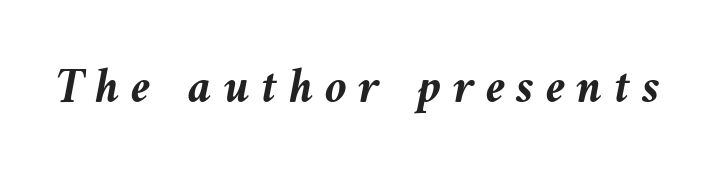
Q: Is the text bold? A: Yes.
Q: Is the text italic (slanted)? A: Yes, it leans left by about 9 degrees.
Q: Is the text underlined? A: No.
Q: Is the spacing between letters normal or unusually wide? A: Unusually wide.
Q: Width (condensed, normal, or wide)? A: Normal.
Q: Stroke contrast? A: Medium.
Q: x-height? A: Medium.
Q: Monospaced? A: No.
